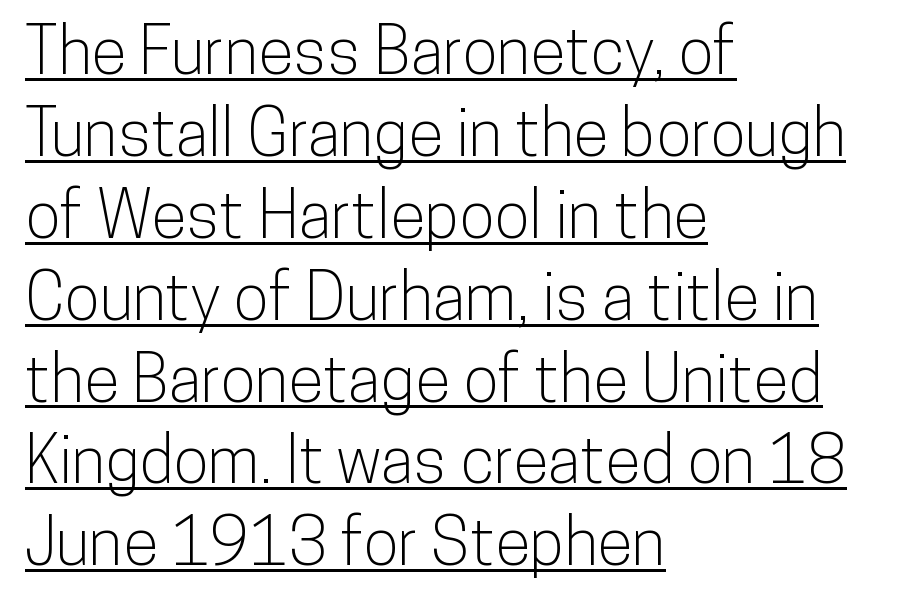
Q: Is the text italic (slanted)? A: No, it is upright.
Q: Is the typeface a serif or a sans-serif typeface? A: Sans-serif.
Q: Is the text underlined? A: Yes.
Q: How is the paragraph aligned? A: Left-aligned.
Q: Is the spacing between letters normal or unusually wide? A: Normal.
Q: Is the spacing between lines tight, normal or loose? A: Normal.
Q: Width (condensed, normal, or wide)? A: Condensed.
Q: Stroke contrast? A: Low.
Q: x-height? A: Medium.
Q: Monospaced? A: No.
